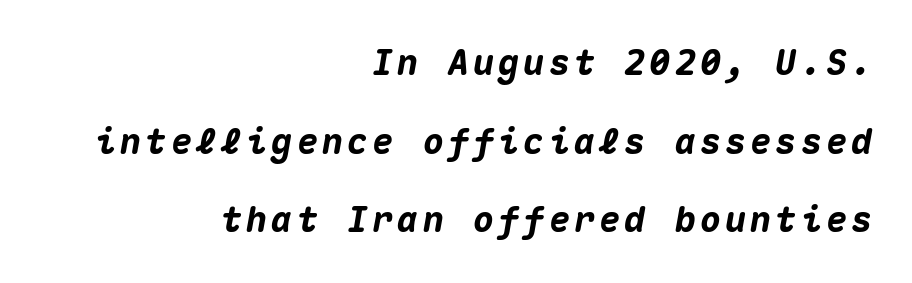
The image shows 35 px heavy type, italic (leaning right), monospaced; set right-aligned, loose line spacing (2.25x), not underlined; medium stroke contrast and a medium x-height.
